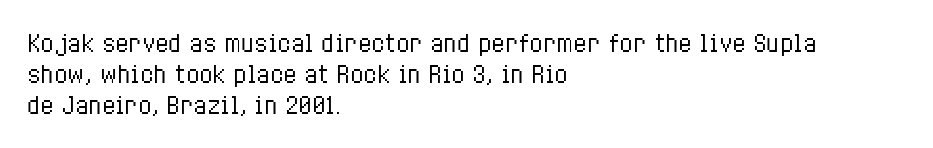
The words here are not underlined. Default kerning and tracking; the words read as compact shapes. The paragraph shown leans on its left margin. Posture: straight, roman, zero tilt. Vertical stems look standard width or narrower in stroke. Vertical spacing — default.
